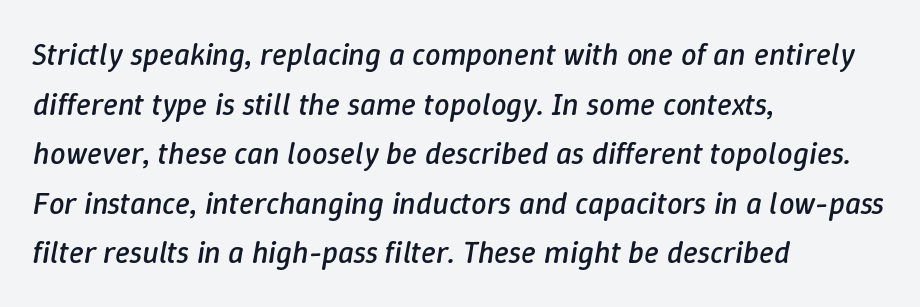
The image shows 31 px regular-weight type, italic (leaning right); set left-aligned, normal line spacing (1.6x), normal letter spacing, not underlined; low stroke contrast and a medium x-height.
